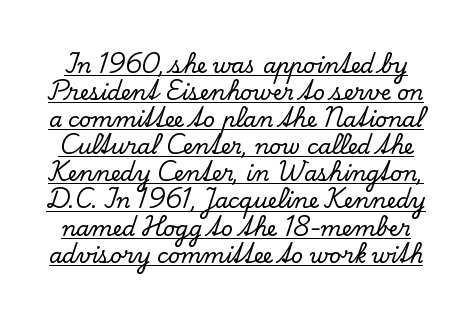
{"underline": "yes", "line_spacing": "normal", "line_spacing_ratio": 1.29, "letter_spacing": "normal", "letter_spacing_em": 0.0, "glyph_px": 21}
